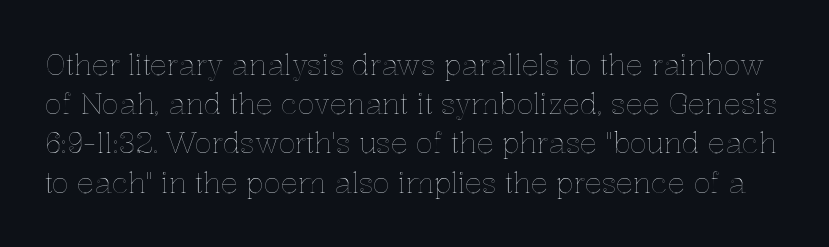
The image shows 28 px text type, upright; set normal line spacing (1.4x), normal letter spacing, not underlined; a medium x-height.
